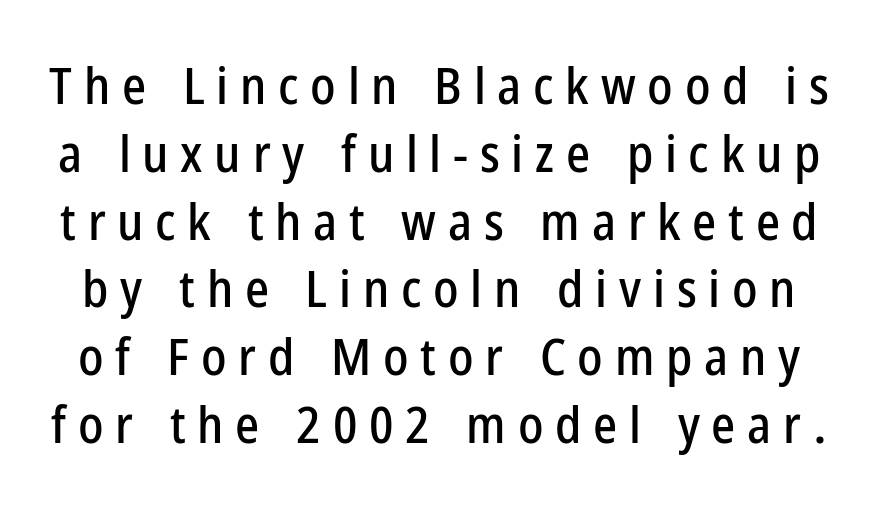
Note the varied advance widths — an 'i' is clearly narrower than an 'm'. Someone cranked the tracking dial way up on this one. The rows are spaced the way most documents space them. Classification — sans serif. A bare baseline throughout the passage.
